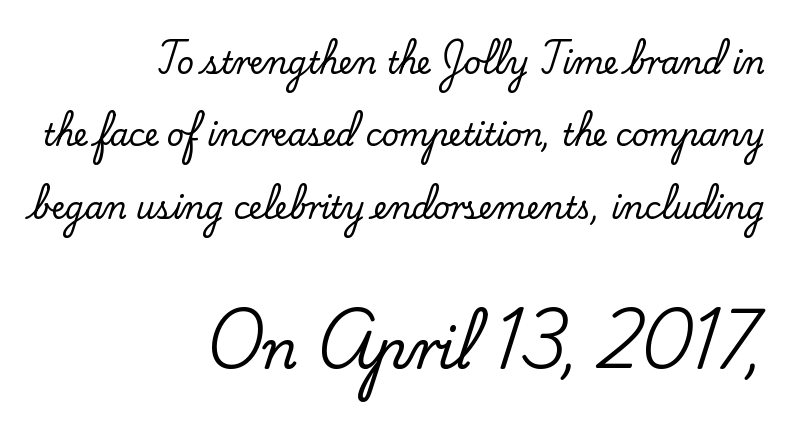
The image shows 53 px serif type; set right-aligned, loose line spacing (2.41x), normal letter spacing, not underlined; the second (bottom) block is 1.77x larger; low stroke contrast and a small x-height.
